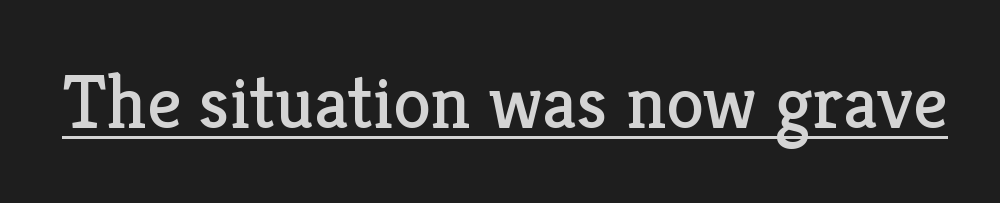
Q: Is the text bold? A: No.
Q: Is the text italic (slanted)? A: No, it is upright.
Q: Is the typeface a serif or a sans-serif typeface? A: Serif.
Q: Is the text underlined? A: Yes.
Q: Is the spacing between letters normal or unusually wide? A: Normal.
Q: Width (condensed, normal, or wide)? A: Normal.
Q: Stroke contrast? A: Low.
Q: x-height? A: Medium.
Q: Monospaced? A: No.
